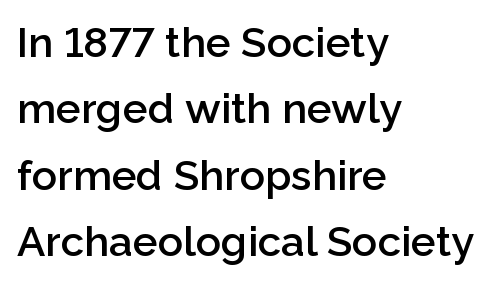
Q: Is the text bold? A: Semi-bold.
Q: Is the text italic (slanted)? A: No, it is upright.
Q: Is the typeface a serif or a sans-serif typeface? A: Sans-serif.
Q: Is the text underlined? A: No.
Q: How is the paragraph aligned? A: Left-aligned.
Q: Is the spacing between letters normal or unusually wide? A: Normal.
Q: Is the spacing between lines tight, normal or loose? A: Normal.
Q: Width (condensed, normal, or wide)? A: Normal.
Q: Stroke contrast? A: Low.
Q: x-height? A: Medium.
Q: Monospaced? A: No.
